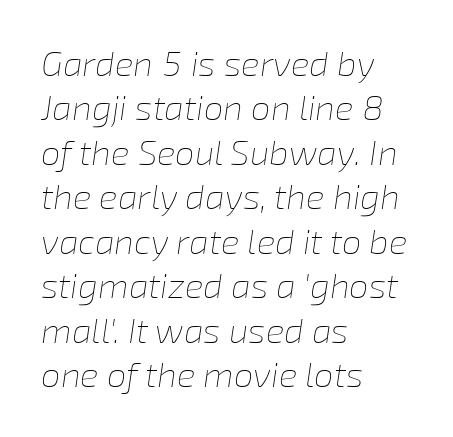
The image shows 35 px thin type, italic (leaning right); set left-aligned, normal line spacing (1.27x), normal letter spacing, not underlined; low stroke contrast and a medium x-height.
